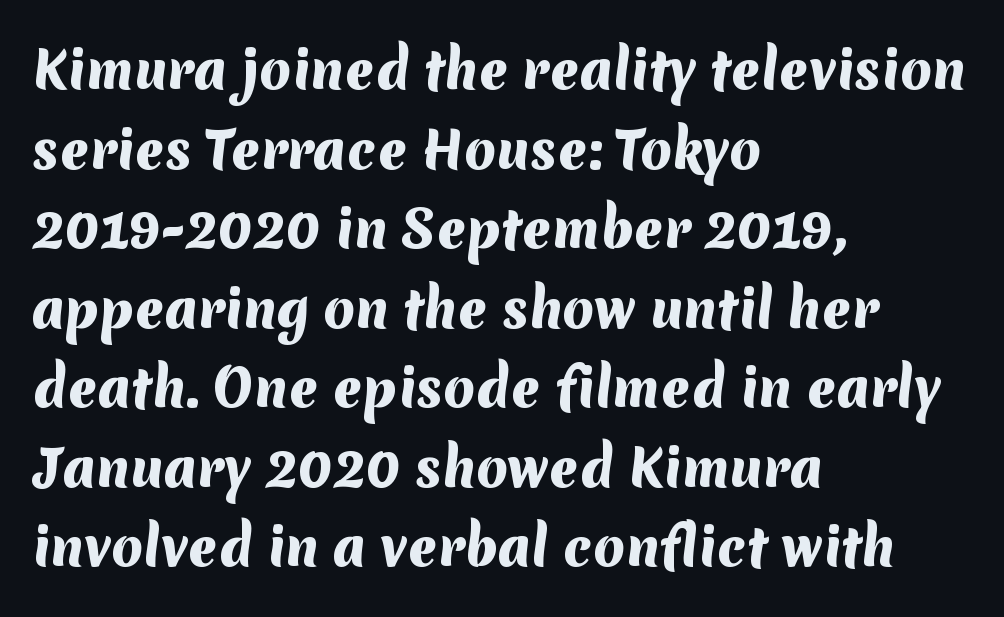
Reading down the block, your eye returns to a fixed left position each line. These words are printed bold, with thick strokes throughout. Decoration check: the copy has no underline. Whoever set this chose a conventional vertical rhythm. Words appear dense and cohesive because spacing is normal.
